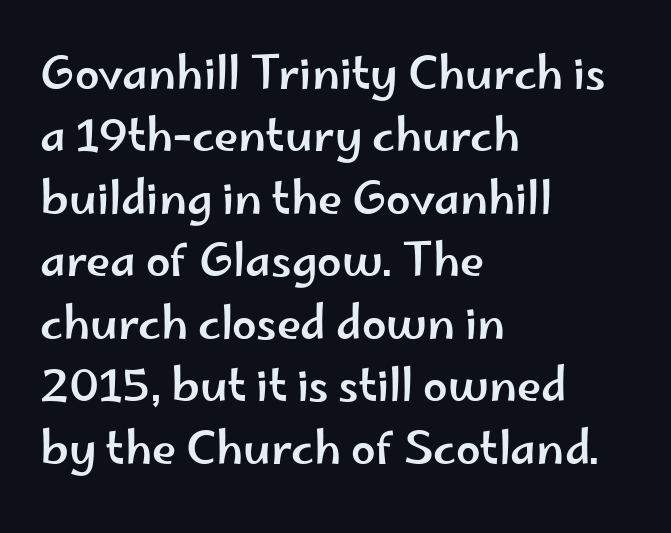
Descenders hang freely into open space. Evenly set lines give the paragraph a standard silhouette. Observe the absence of serifs on each vertical stroke in this sample. Vertical strokes here are truly vertical. Is the block centered? No — it sits flush against the left margin.
